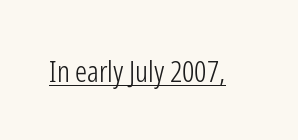
The image shows 30 px light, condensed sans-serif type, upright; set normal letter spacing, underlined; low stroke contrast and a medium x-height.
